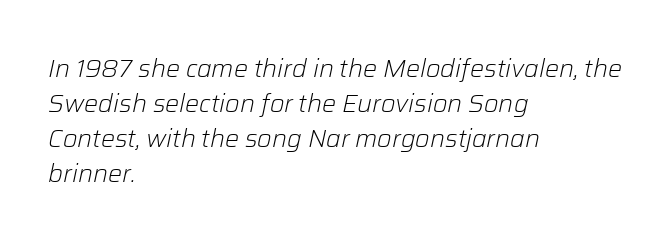
The letters sit at their default tracking, neither squeezed nor spread. The passage is arranged the way most books set body copy — flush left. Stems and bowls with no extra thickness — not bold. Vertical spacing — default.
